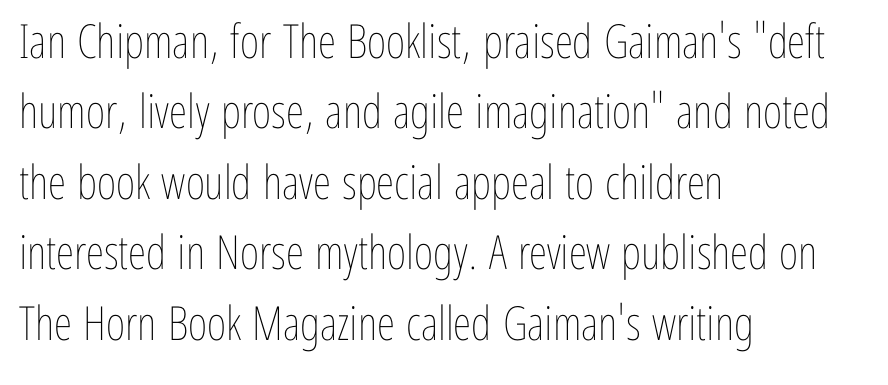
This sample has the flowing, uneven cadence of proportional lettering. The words here are not underlined. Where is the straight margin? On the left. A quiet, ordinary-to-light weight characterises the typeface. Rows of type keep a routine distance in the vertical direction.
